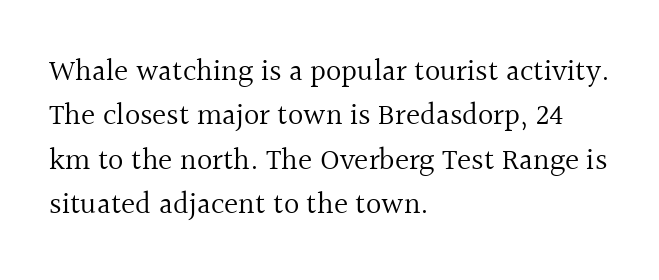
Q: Is the text bold? A: No.
Q: Is the text italic (slanted)? A: No, it is upright.
Q: Is the typeface a serif or a sans-serif typeface? A: Serif.
Q: Is the text underlined? A: No.
Q: How is the paragraph aligned? A: Left-aligned.
Q: Is the spacing between letters normal or unusually wide? A: Normal.
Q: Is the spacing between lines tight, normal or loose? A: Normal.
Q: Width (condensed, normal, or wide)? A: Normal.
Q: x-height? A: Medium.
Q: Monospaced? A: No.
